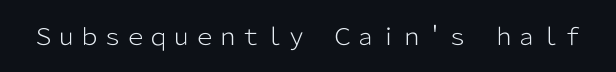
The type is set solid horizontally, with unmodified tracking. Words float on clear page, feet unadorned. A quiet, ordinary-to-light weight characterises the typeface. The type sits square on the baseline with zero lean.
